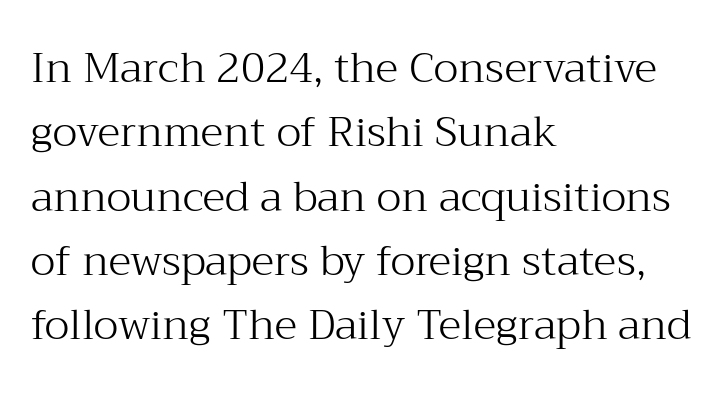
Q: Is the text bold? A: No.
Q: Is the text italic (slanted)? A: No, it is upright.
Q: Is the typeface a serif or a sans-serif typeface? A: Serif.
Q: Is the text underlined? A: No.
Q: How is the paragraph aligned? A: Left-aligned.
Q: Is the spacing between letters normal or unusually wide? A: Normal.
Q: Is the spacing between lines tight, normal or loose? A: Normal.
Q: Width (condensed, normal, or wide)? A: Normal.
Q: Stroke contrast? A: Medium.
Q: x-height? A: Medium.
Q: Monospaced? A: No.
